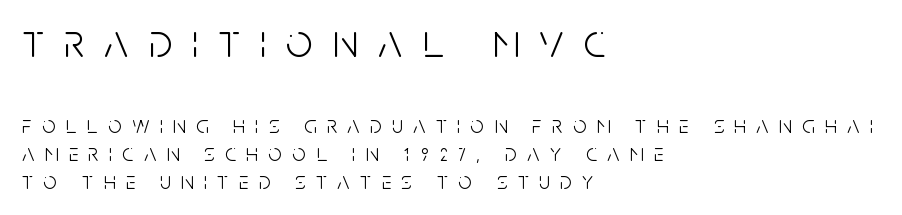
Q: Is the text bold? A: No.
Q: Is the text italic (slanted)? A: No, it is upright.
Q: Is the typeface a serif or a sans-serif typeface? A: Sans-serif.
Q: Is the text underlined? A: No.
Q: How is the paragraph aligned? A: Left-aligned.
Q: Is the spacing between letters normal or unusually wide? A: Unusually wide.
Q: Which block of text is set in a larger size, the first (top) or the second (bottom)? A: The first (top) one.
Q: Width (condensed, normal, or wide)? A: Condensed.
Q: Stroke contrast? A: Low.
Q: x-height? A: Large.
Q: Monospaced? A: No.
